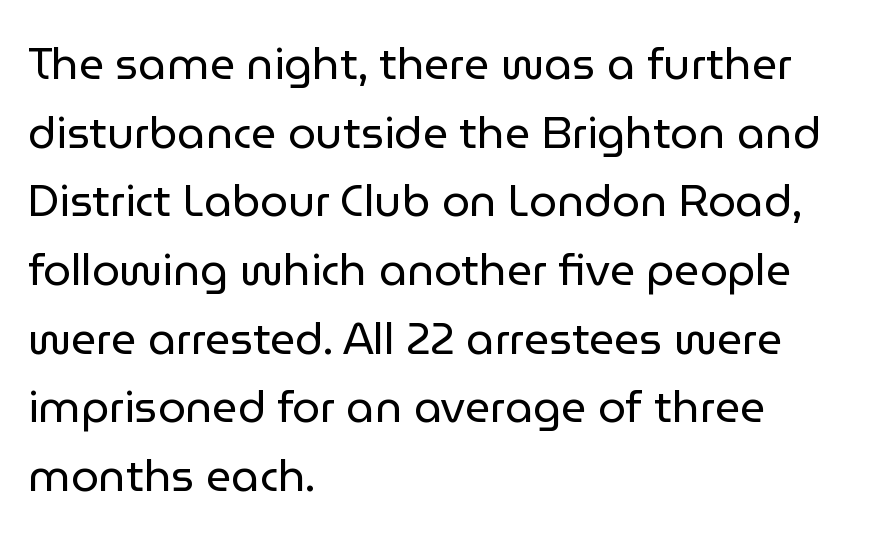
{"serif": "no", "italic": "no", "bold": "no", "weight": "regular", "width": "normal", "stroke_contrast": "low", "x_height": "medium", "monospaced": "no", "underline": "no", "align": "left", "line_spacing": "normal", "line_spacing_ratio": 1.56, "letter_spacing": "normal", "letter_spacing_em": 0.0, "glyph_px": 44}
